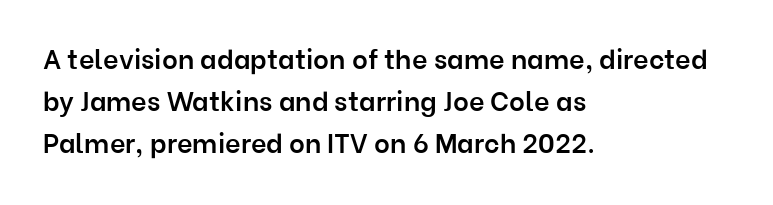
Successive baselines arrive at the customary interval. These lines stack with their left ends in a neat column. Italic? Not at all — the glyphs are vertical. The tracking reads as untouched default to a designer's eye.
